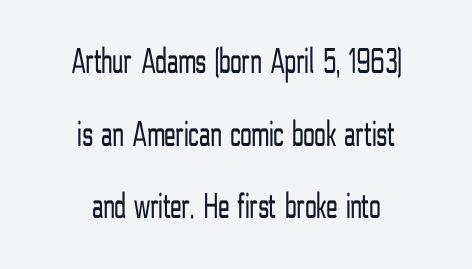
{"serif": "no", "italic": "no", "bold": "no", "weight": "light", "width": "condensed", "stroke_contrast": "low", "x_height": "medium", "monospaced": "no", "underline": "no", "align": "center", "line_spacing": "loose", "line_spacing_ratio": 1.96, "letter_spacing": "normal", "letter_spacing_em": 0.0, "glyph_px": 37}
